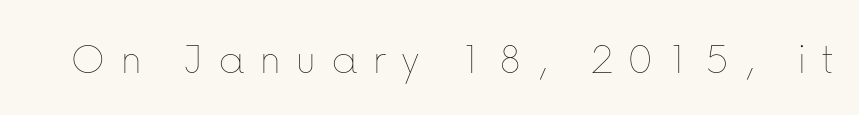
The image shows 47 px thin type, upright; set unusually wide letter spacing (+0.3 em), not underlined; low stroke contrast and a medium x-height.
